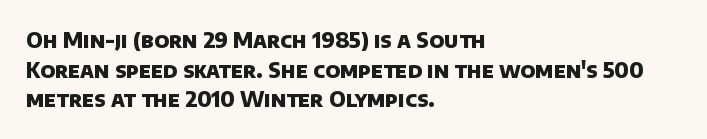
Q: Is the text bold? A: Yes.
Q: Is the text underlined? A: No.
Q: How is the paragraph aligned? A: Left-aligned.
Q: Is the spacing between letters normal or unusually wide? A: Normal.
Q: Is the spacing between lines tight, normal or loose? A: Normal.
